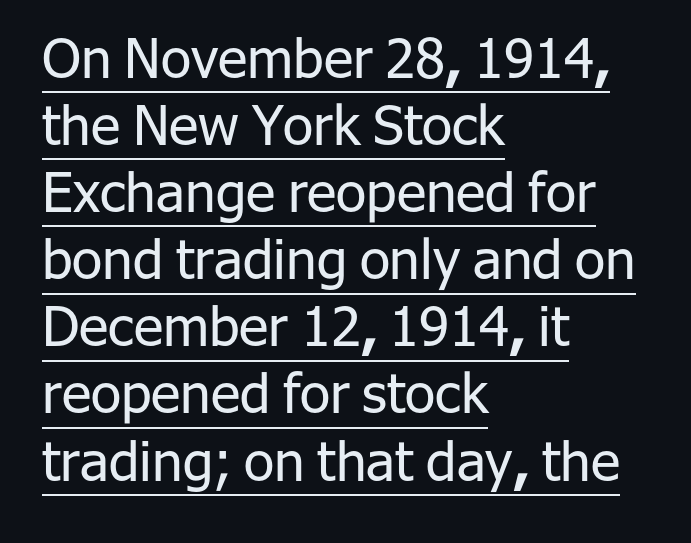
Q: Is the text bold? A: No.
Q: Is the text italic (slanted)? A: No, it is upright.
Q: Is the typeface a serif or a sans-serif typeface? A: Sans-serif.
Q: Is the text underlined? A: Yes.
Q: How is the paragraph aligned? A: Left-aligned.
Q: Is the spacing between letters normal or unusually wide? A: Normal.
Q: Width (condensed, normal, or wide)? A: Normal.
Q: Stroke contrast? A: Low.
Q: x-height? A: Medium.
Q: Monospaced? A: No.
